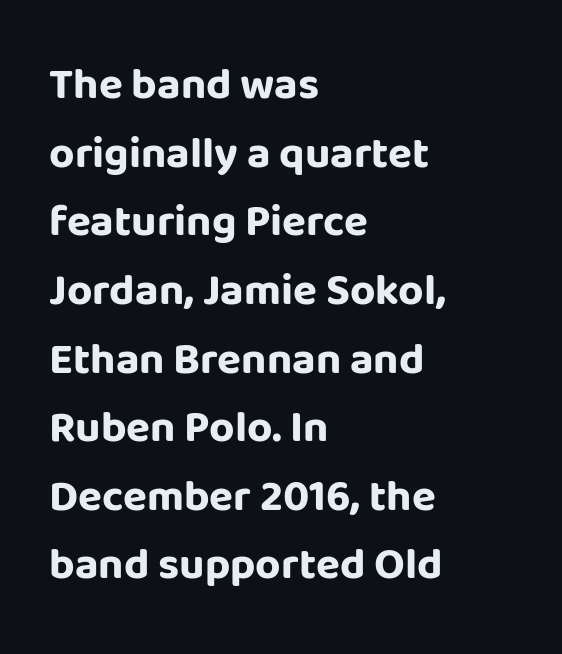
The rendering uses natural spacing where letterforms have individual widths. The baseline area is clear. The gaps between neighbouring characters are ordinary and unremarkable. Regular leading. Bold? Absolutely — the strokes are thick and heavy. Tall strokes in this sample are plumb rather than angled.
